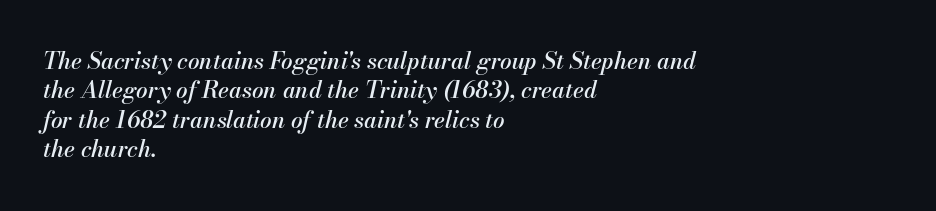
The baseline area is clear. No extra tracking has been applied to these lines. The typography opts for an oblique posture over an upright one. The text block is weighted toward the left margin, trailing off unevenly rightward. The vertical gap from one line to the next is medium.
